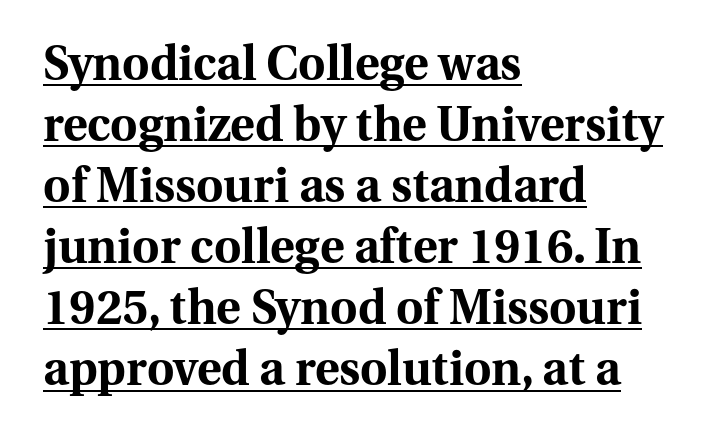
Q: Is the text bold? A: Yes.
Q: Is the text italic (slanted)? A: No, it is upright.
Q: Is the typeface a serif or a sans-serif typeface? A: Serif.
Q: Is the text underlined? A: Yes.
Q: How is the paragraph aligned? A: Left-aligned.
Q: Is the spacing between letters normal or unusually wide? A: Normal.
Q: Is the spacing between lines tight, normal or loose? A: Normal.
Q: Width (condensed, normal, or wide)? A: Normal.
Q: Stroke contrast? A: Medium.
Q: x-height? A: Medium.
Q: Monospaced? A: No.
